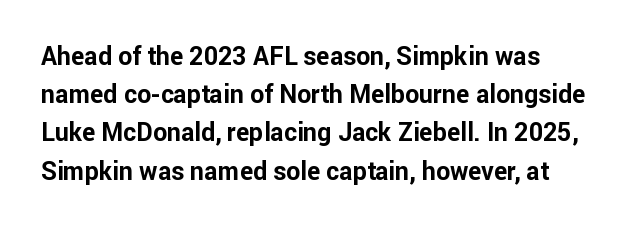
Check the space under the baseline: it is left empty. Students, note that the glyphs here touch the page at normal intervals. This sample uses an upright cut, with every glyph sitting square on the baseline. Baseline-to-baseline distance is the conventional proportion of letter height. What weight is shown? A full bold with thick strokes.
